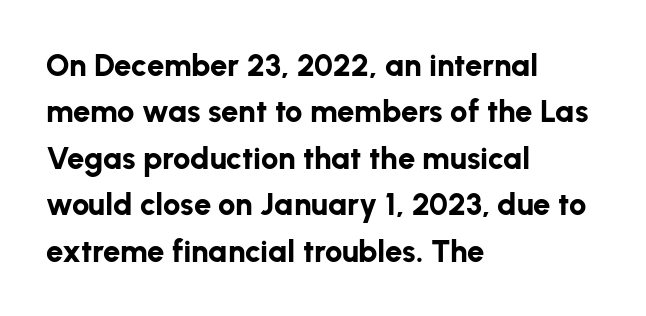
The image shows 31 px bold sans-serif type, upright; set left-aligned, normal line spacing (1.5x), normal letter spacing, not underlined; low stroke contrast and a medium x-height.
